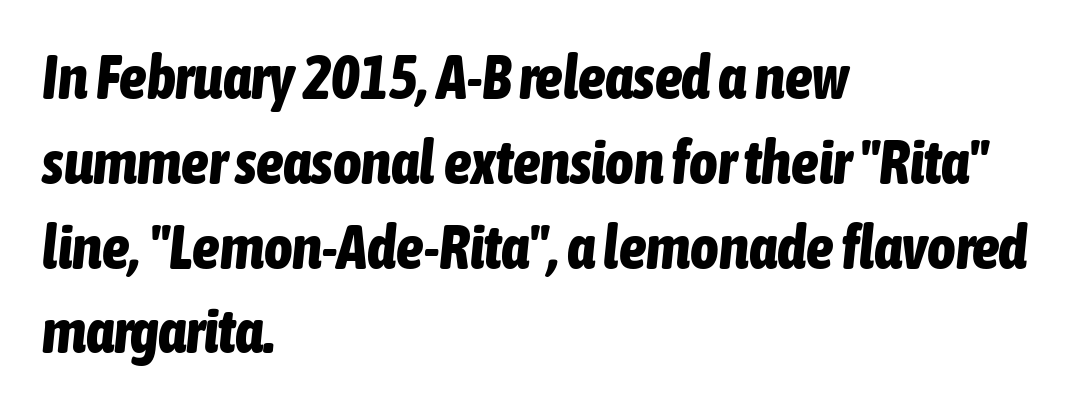
{"italic": "yes", "lean": "right", "slant_degrees": 6, "bold": "yes", "weight": "bold", "width": "condensed", "stroke_contrast": "low", "x_height": "medium", "monospaced": "no", "underline": "no", "align": "left", "line_spacing": "normal", "line_spacing_ratio": 1.39, "letter_spacing": "normal", "letter_spacing_em": 0.0, "glyph_px": 61}
